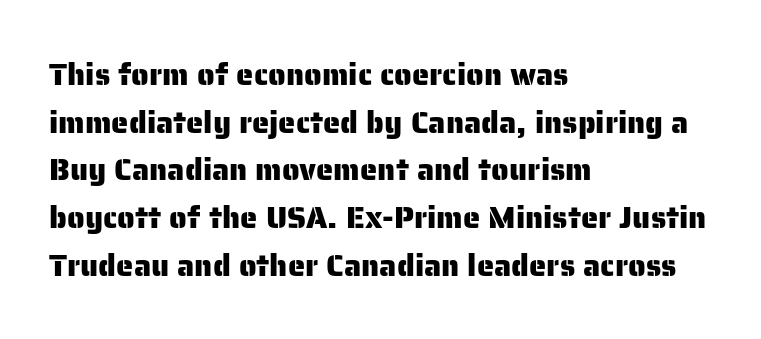
{"serif": "no", "italic": "no", "width": "normal", "stroke_contrast": "low", "x_height": "medium", "monospaced": "no", "underline": "no", "align": "left", "line_spacing": "normal", "line_spacing_ratio": 1.54, "letter_spacing": "normal", "letter_spacing_em": 0.0, "glyph_px": 31}
